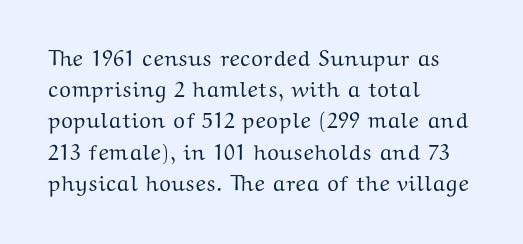
The image shows 22 px text type, upright; set left-aligned, normal line spacing (1.42x), normal letter spacing, not underlined.
